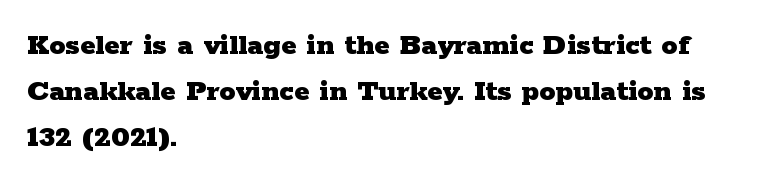
The image shows 32 px heavy, wide serif type, upright; set left-aligned, normal line spacing (1.44x), normal letter spacing, not underlined; low stroke contrast and a medium x-height.
